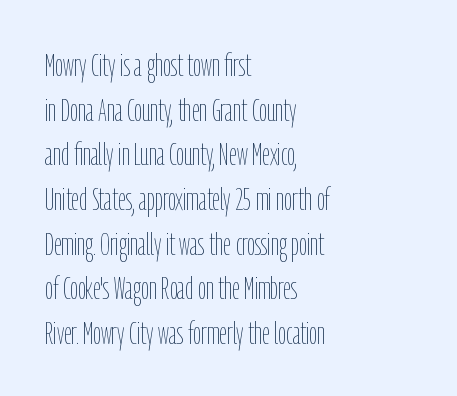
{"italic": "no", "bold": "no", "weight": "thin", "width": "condensed", "stroke_contrast": "low", "x_height": "medium", "monospaced": "no", "underline": "no", "align": "left", "line_spacing": "normal", "line_spacing_ratio": 1.44, "letter_spacing": "normal", "letter_spacing_em": 0.0, "glyph_px": 31}
